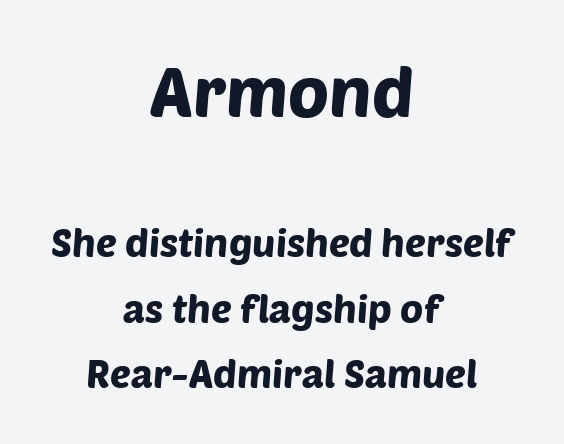
Looks like regular typesetting: each glyph gets only the width it needs. The passage shown begins with its larger block and ends with its smaller one. The glyphs in this specimen are sans serif. Beneath every word, the page is bare. The compositor balanced each line on the midline. The letters sit at their default tracking, neither squeezed nor spread.
